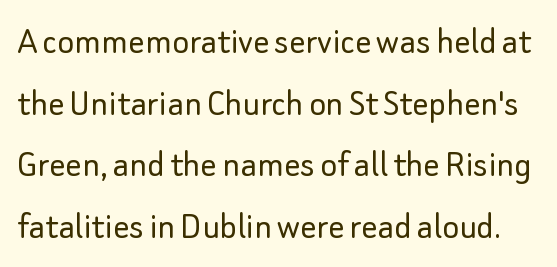
Q: Is the text bold? A: No.
Q: Is the text italic (slanted)? A: No, it is upright.
Q: Is the typeface a serif or a sans-serif typeface? A: Sans-serif.
Q: Is the text underlined? A: No.
Q: Is the spacing between letters normal or unusually wide? A: Normal.
Q: Is the spacing between lines tight, normal or loose? A: Normal.
Q: Width (condensed, normal, or wide)? A: Normal.
Q: Stroke contrast? A: Low.
Q: x-height? A: Small.
Q: Monospaced? A: No.
